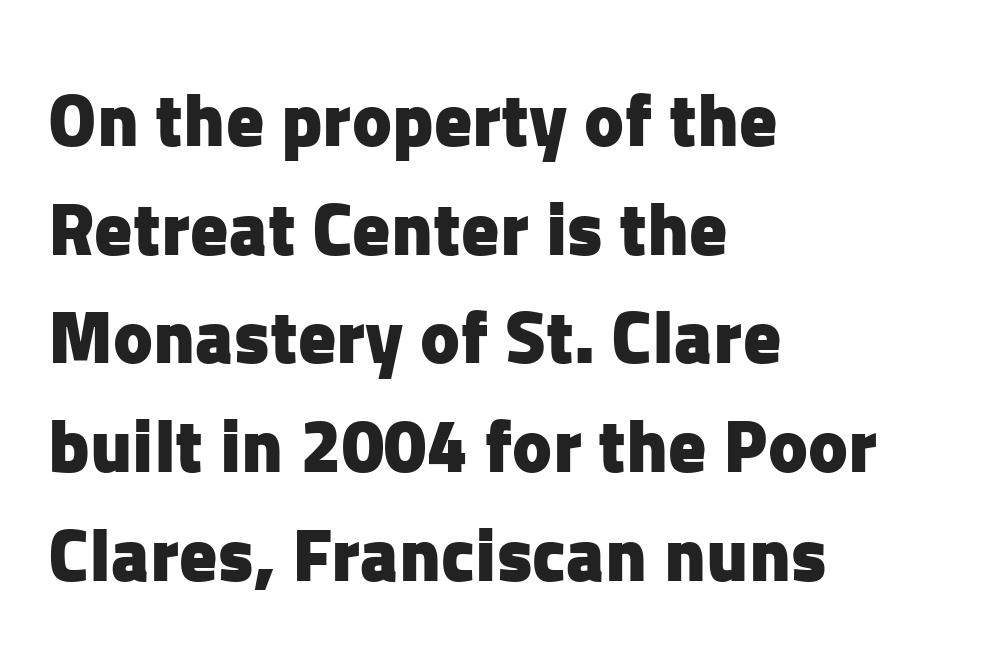
Q: Is the text bold? A: Yes.
Q: Is the text italic (slanted)? A: No, it is upright.
Q: Is the typeface a serif or a sans-serif typeface? A: Sans-serif.
Q: Is the text underlined? A: No.
Q: How is the paragraph aligned? A: Left-aligned.
Q: Is the spacing between letters normal or unusually wide? A: Normal.
Q: Is the spacing between lines tight, normal or loose? A: Normal.
Q: Width (condensed, normal, or wide)? A: Normal.
Q: Stroke contrast? A: Low.
Q: x-height? A: Medium.
Q: Monospaced? A: No.
